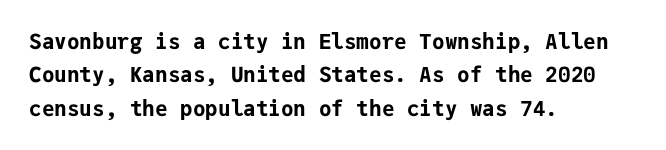
The lines sit at an ordinary, default distance from one another. Bare-footed words on every line. The rendering uses a bold face; every stroke is thick and dark. Posture: upright roman.
